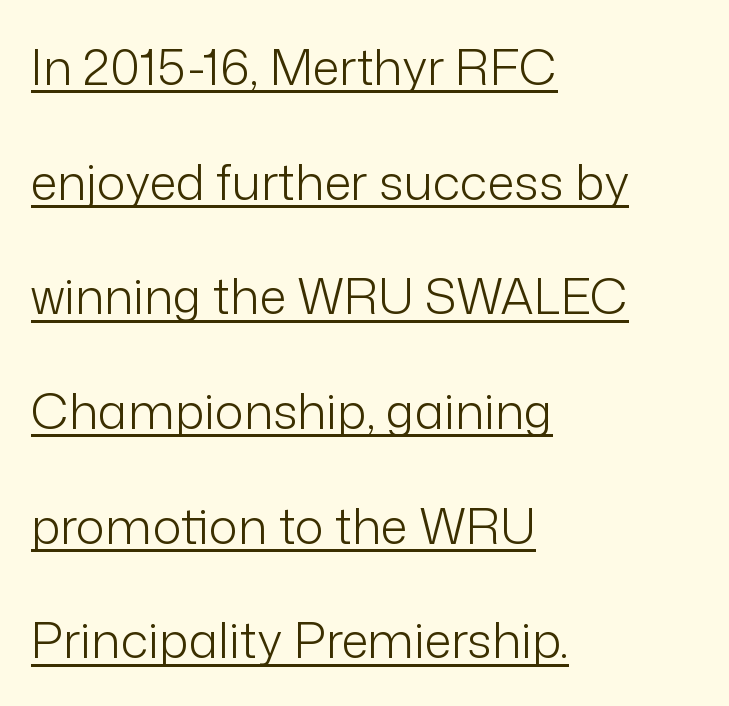
{"serif": "no", "italic": "no", "bold": "no", "weight": "light", "width": "normal", "stroke_contrast": "low", "x_height": "medium", "monospaced": "no", "underline": "yes", "align": "left", "line_spacing": "loose", "line_spacing_ratio": 2.34, "letter_spacing": "normal", "letter_spacing_em": 0.0, "glyph_px": 49}
